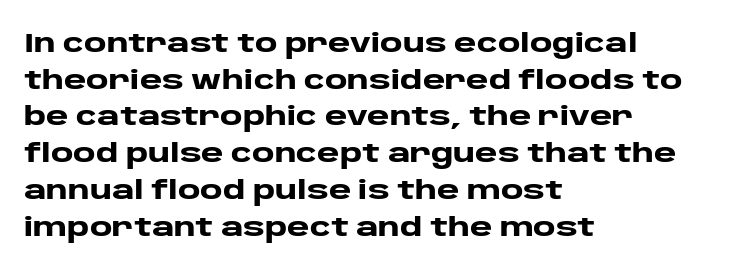
The image shows 27 px bold type, upright; set left-aligned, normal line spacing (1.36x), normal letter spacing, not underlined.
